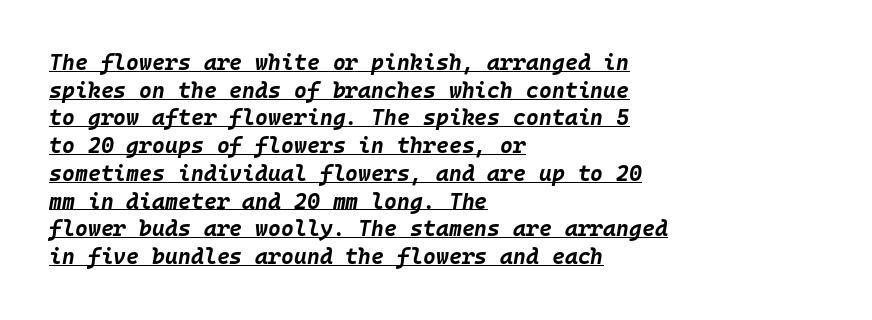
{"italic": "yes", "lean": "right", "slant_degrees": 10, "bold": "yes", "underline": "yes", "align": "left", "line_spacing": "normal", "line_spacing_ratio": 1.26, "letter_spacing": "normal", "letter_spacing_em": 0.0, "glyph_px": 22}
